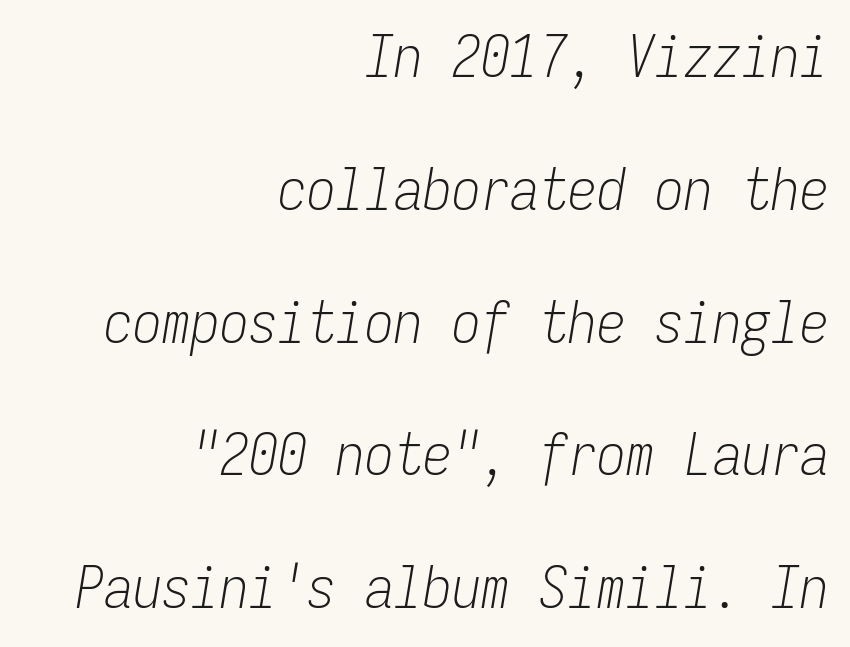
Q: Is the text bold? A: No.
Q: Is the text italic (slanted)? A: Yes, it leans right by about 9 degrees.
Q: Is the text underlined? A: No.
Q: How is the paragraph aligned? A: Right-aligned.
Q: Is the spacing between letters normal or unusually wide? A: Normal.
Q: Is the spacing between lines tight, normal or loose? A: Loose.
Q: Width (condensed, normal, or wide)? A: Condensed.
Q: Stroke contrast? A: Low.
Q: x-height? A: Medium.
Q: Monospaced? A: Yes.
